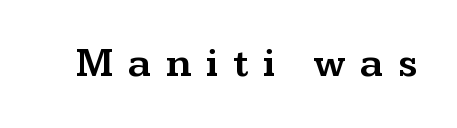
The text was rendered using a seriffed face with decorative stroke endings. Ascenders rise straight up at ninety degrees. The strip under each line holds only bare page. The letters advance in unequal steps, a hallmark of proportional type. A typesetter would call this heavily tracked-out type.
